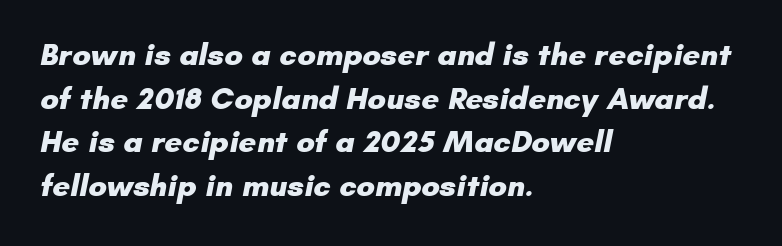
Varying glyph widths throughout — classic text-font behaviour. Weight: bold. Notice how descenders clear the ascenders below comfortably — that's standard leading. Just letters on the line, the space beneath them empty.
